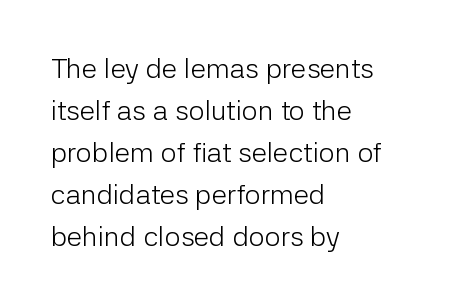
What's the leading like? Ordinary, nothing unusual. Heft: none added — not bold. The zone under the glyphs is completely vacant. Characters remain perfectly vertical along every line. This is sans-serif lettering, the kind often seen on screens and signage. The rendering uses natural spacing where letterforms have individual widths.
